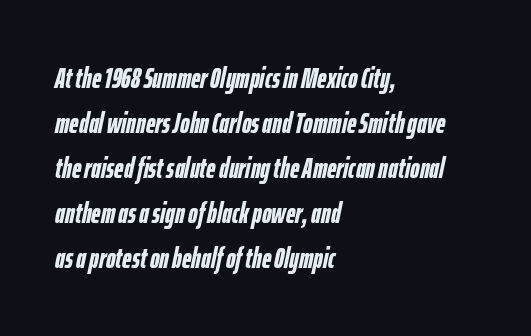
{"italic": "yes", "lean": "right", "slant_degrees": 12, "bold": "yes", "weight": "semibold", "width": "condensed", "stroke_contrast": "low", "x_height": "medium", "monospaced": "no", "underline": "no", "align": "left", "line_spacing": "normal", "line_spacing_ratio": 1.55, "letter_spacing": "normal", "letter_spacing_em": 0.0, "glyph_px": 29}
